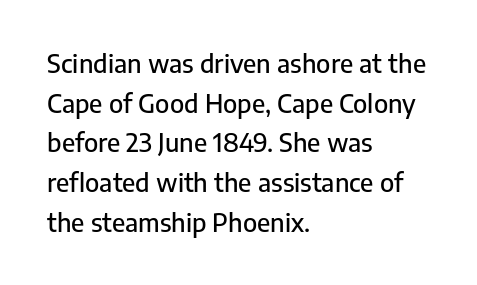
The image shows 25 px text type, upright; set left-aligned, normal line spacing (1.59x), normal letter spacing, not underlined.
